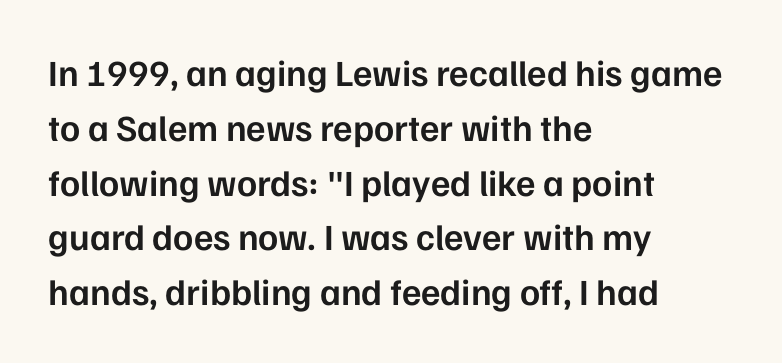
What weight is shown? A semibold, between regular and bold. Italic: no, the glyphs are upright roman. The glyphs in this specimen are sans serif. Check the space under the baseline: it is left empty. A student would call this left alignment; a typographer would say flush left, rag right. This sample has the flowing, uneven cadence of proportional lettering.
